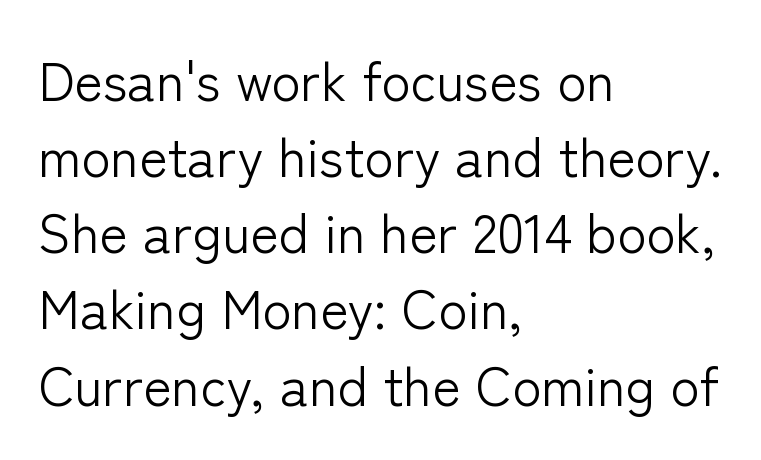
The image shows 54 px light sans-serif type, upright; set left-aligned, normal line spacing (1.41x), normal letter spacing, not underlined; low stroke contrast and a medium x-height.
